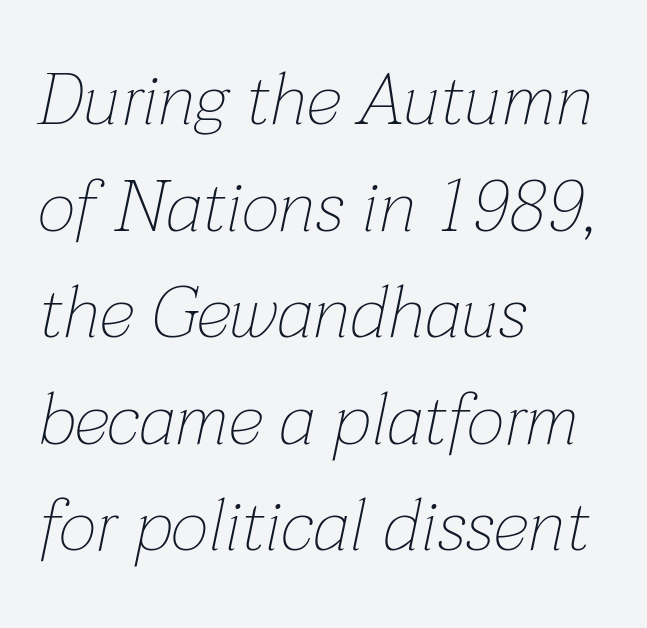
{"italic": "yes", "lean": "right", "slant_degrees": 12, "bold": "no", "weight": "thin", "width": "normal", "stroke_contrast": "low", "x_height": "medium", "monospaced": "no", "underline": "no", "align": "left", "line_spacing": "normal", "line_spacing_ratio": 1.46, "letter_spacing": "normal", "letter_spacing_em": 0.0, "glyph_px": 73}
